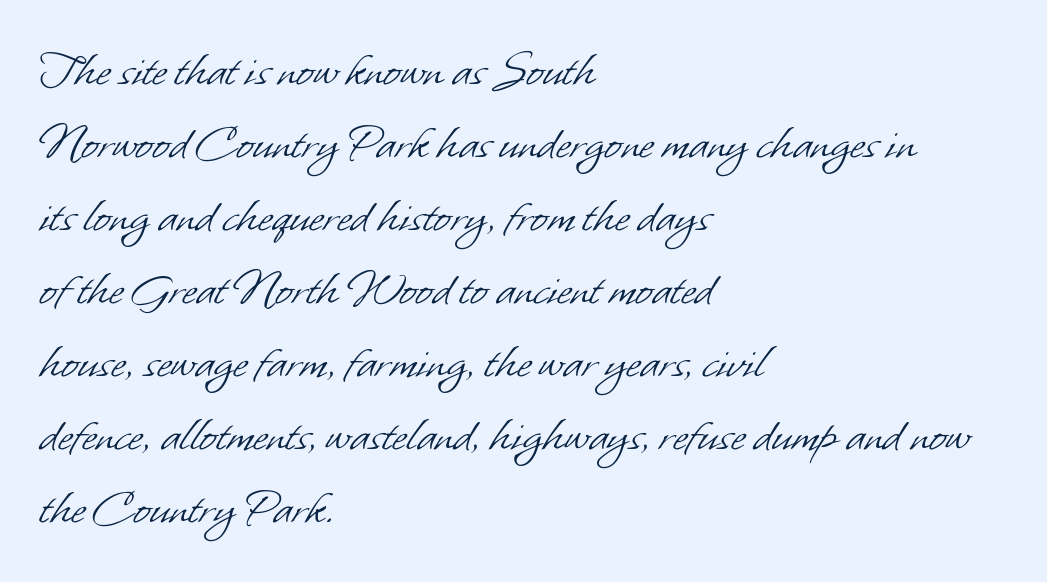
{"serif": "no", "bold": "no", "weight": "light", "width": "normal", "stroke_contrast": "low", "x_height": "small", "monospaced": "no", "underline": "no", "align": "left", "line_spacing": "normal", "line_spacing_ratio": 1.43, "letter_spacing": "normal", "letter_spacing_em": 0.0, "glyph_px": 51}
